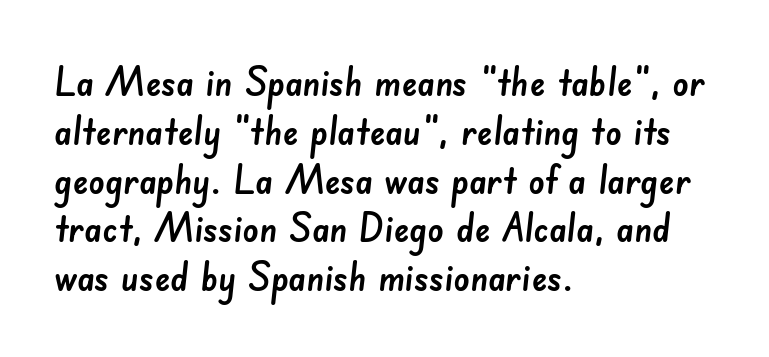
Q: Is the typeface a serif or a sans-serif typeface? A: Sans-serif.
Q: Is the text underlined? A: No.
Q: How is the paragraph aligned? A: Left-aligned.
Q: Is the spacing between letters normal or unusually wide? A: Normal.
Q: Width (condensed, normal, or wide)? A: Normal.
Q: Stroke contrast? A: Low.
Q: x-height? A: Small.
Q: Monospaced? A: No.
